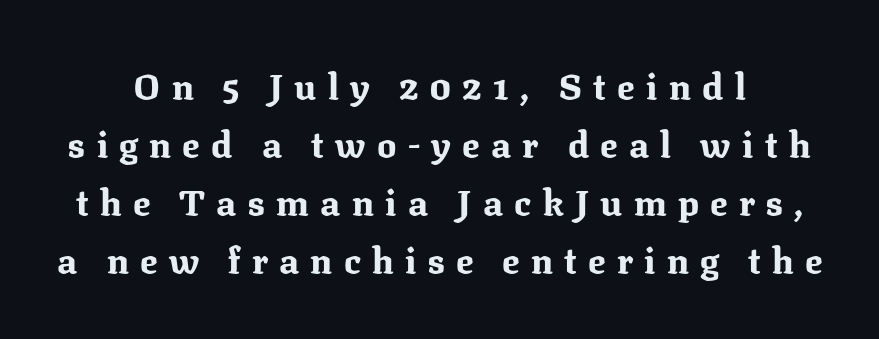
The image shows 36 px bold serif type, upright; set normal line spacing (1.61x), unusually wide letter spacing (+0.31 em), not underlined; medium stroke contrast and a medium x-height.
